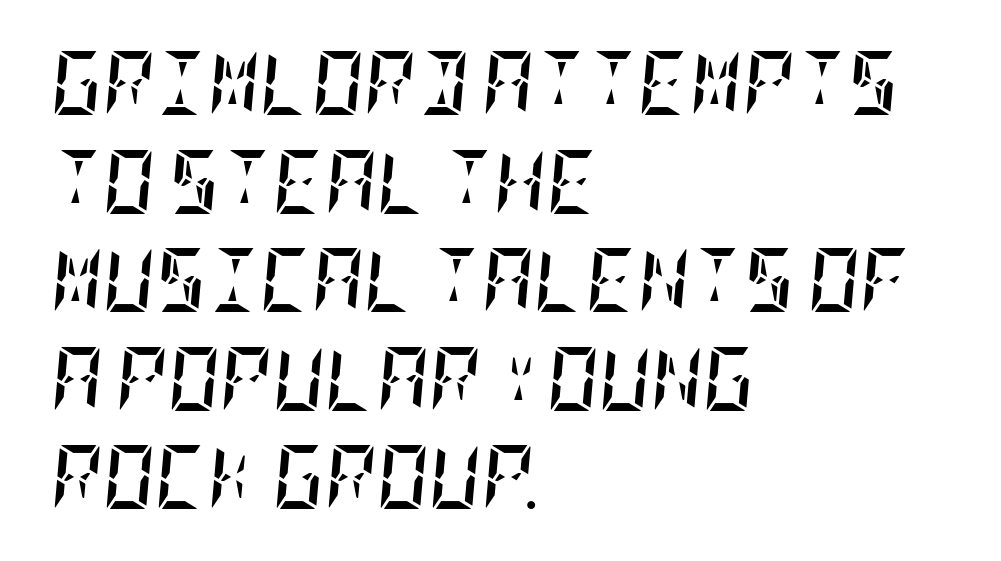
The image shows 64 px semibold, condensed type, italic (leaning right); set left-aligned, normal line spacing (1.54x), normal letter spacing, not underlined; low stroke contrast and a large x-height.
